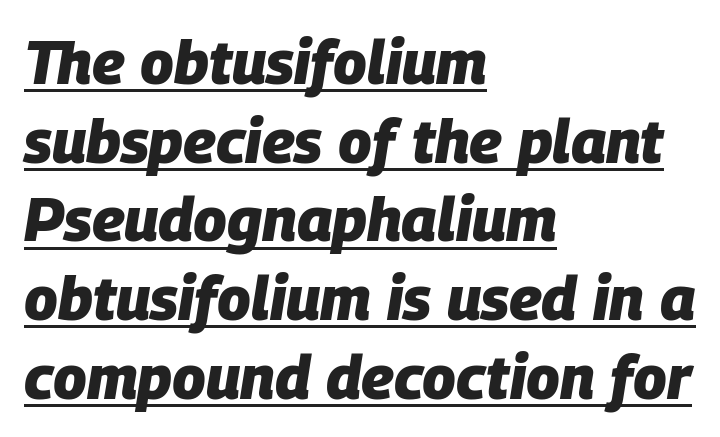
{"italic": "yes", "lean": "right", "slant_degrees": 9, "bold": "yes", "weight": "heavy", "width": "normal", "stroke_contrast": "low", "x_height": "large", "monospaced": "no", "underline": "yes", "align": "left", "line_spacing": "normal", "line_spacing_ratio": 1.29, "letter_spacing": "normal", "letter_spacing_em": 0.0, "glyph_px": 61}
